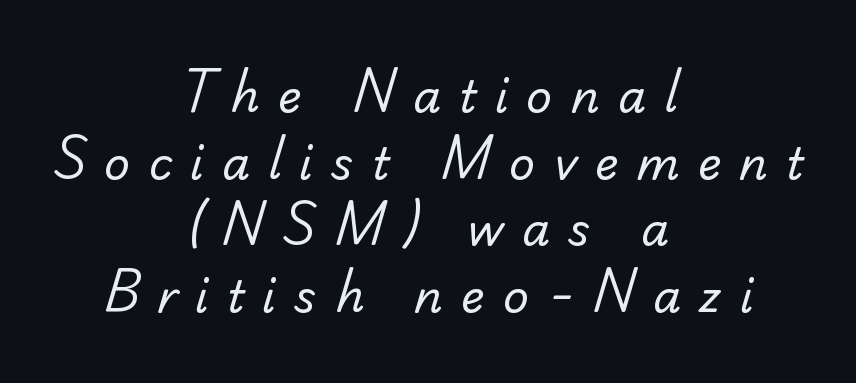
Layout note: lines centered. Compared with typical paragraphs, the rows here are spaced about the same. Descender tails drop into unmarked territory. The type is letterspaced generously, with wide tracking. Stroke thickness stays within the range of a standard reading face or lighter.
